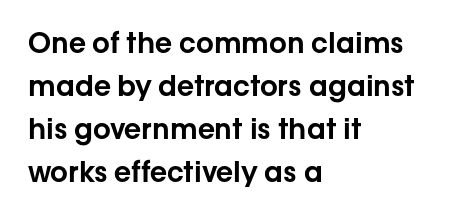
The image shows 28 px sans-serif type, upright; set left-aligned, normal line spacing (1.54x), normal letter spacing, not underlined; low stroke contrast and a medium x-height.
